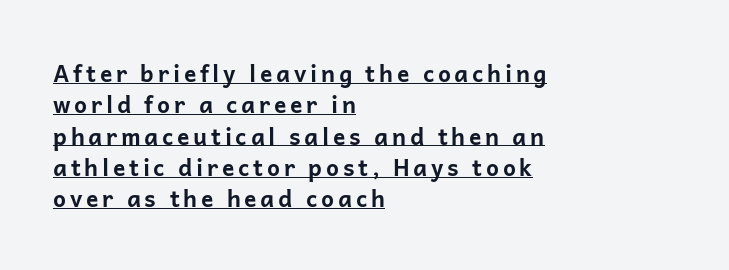
The image shows 23 px bold type, upright; set left-aligned, normal line spacing (1.36x), underlined.
